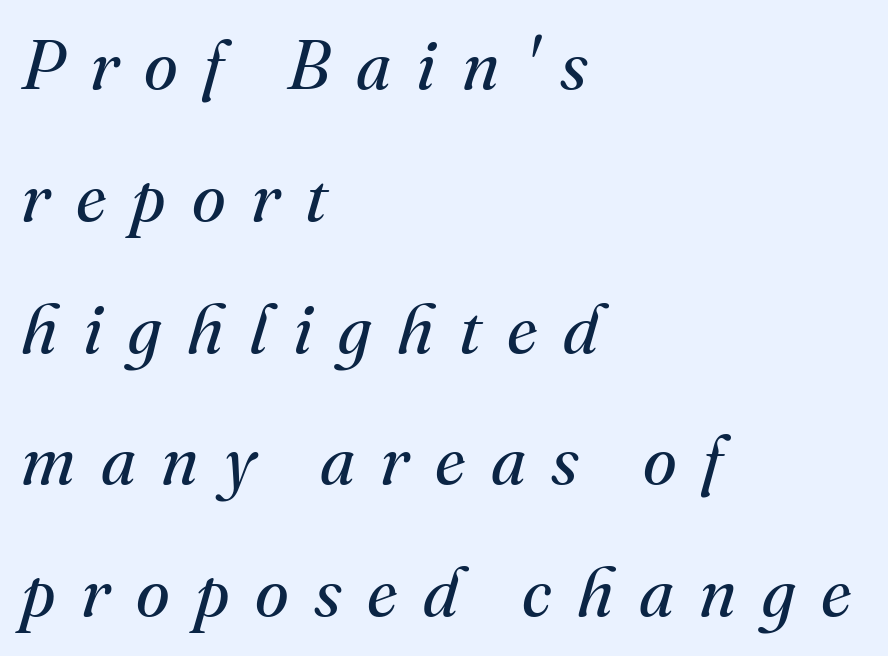
You can tell it's italic because the verticals aren't actually vertical. The letters are spread apart with noticeably loose tracking. Just letters on the line, the space beneath them empty. Every row of glyphs begins at an identical x-position on the left. A great deal of white space separates one row of letters from the next. The weight tops out at a normal text grade.
